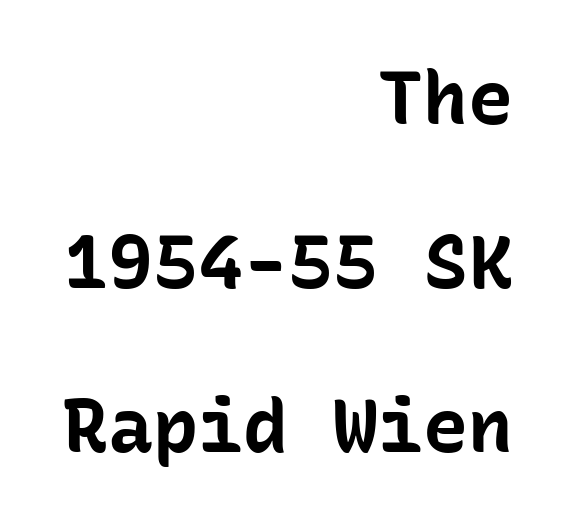
Q: Is the text bold? A: Yes.
Q: Is the text italic (slanted)? A: No, it is upright.
Q: Is the typeface a serif or a sans-serif typeface? A: Sans-serif.
Q: Is the text underlined? A: No.
Q: How is the paragraph aligned? A: Right-aligned.
Q: Is the spacing between letters normal or unusually wide? A: Normal.
Q: Is the spacing between lines tight, normal or loose? A: Loose.
Q: Width (condensed, normal, or wide)? A: Normal.
Q: Stroke contrast? A: Low.
Q: x-height? A: Medium.
Q: Monospaced? A: Yes.
